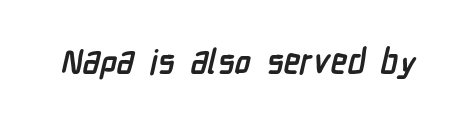
The image shows 34 px semibold, condensed sans-serif type; set normal letter spacing, not underlined; low stroke contrast and a medium x-height.
